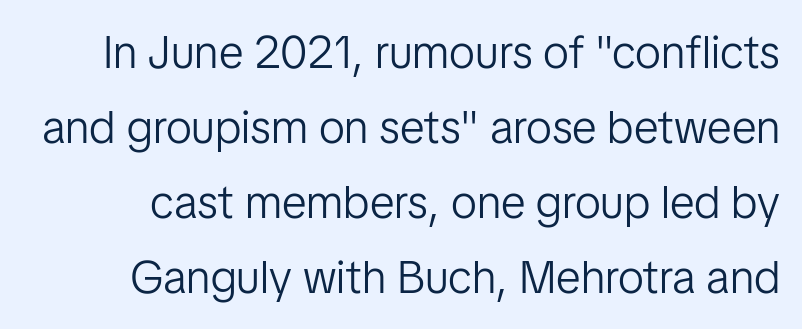
The image shows 46 px light sans-serif type, upright; set normal line spacing (1.63x), normal letter spacing, not underlined; low stroke contrast and a medium x-height.
